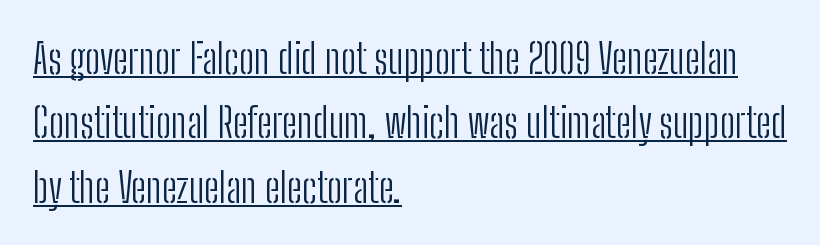
{"serif": "no", "italic": "no", "bold": "no", "weight": "light", "width": "condensed", "stroke_contrast": "low", "x_height": "medium", "monospaced": "no", "underline": "yes", "align": "left", "line_spacing": "normal", "line_spacing_ratio": 1.57, "letter_spacing": "normal", "letter_spacing_em": 0.0, "glyph_px": 41}
